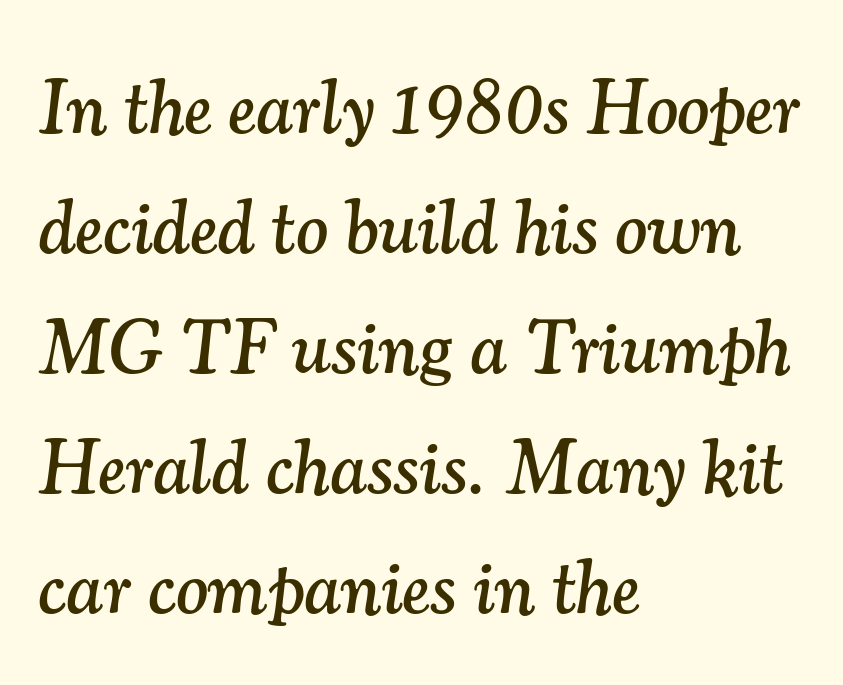
In terms of letterspacing, this is plain default setting. The glyphs in this specimen are seriffed. The passage shown is not underscored anywhere. The vertical gap from one line to the next is medium. The compositor pushed each line to the left boundary.
